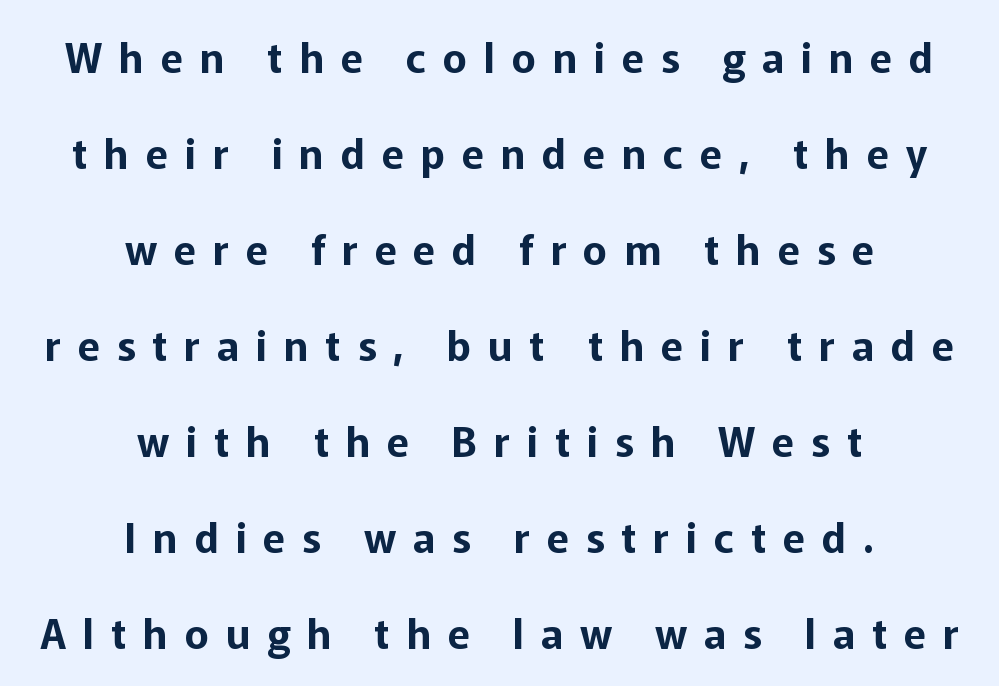
Q: Is the text italic (slanted)? A: No, it is upright.
Q: Is the typeface a serif or a sans-serif typeface? A: Sans-serif.
Q: Is the text underlined? A: No.
Q: How is the paragraph aligned? A: Centered.
Q: Is the spacing between letters normal or unusually wide? A: Unusually wide.
Q: Is the spacing between lines tight, normal or loose? A: Loose.
Q: Width (condensed, normal, or wide)? A: Normal.
Q: Stroke contrast? A: Low.
Q: x-height? A: Medium.
Q: Monospaced? A: No.
